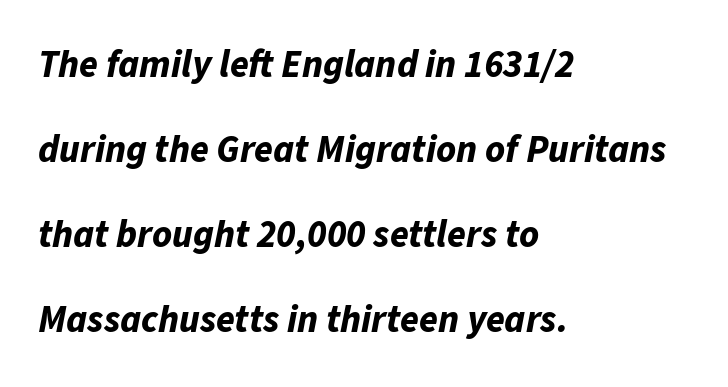
In terms of posture, this sample is oblique. You could fit nearly another row in the gap between these rows. Each word holds together tightly as a unit, with standard inter-letter gaps. Bold? Absolutely — the strokes are thick and heavy.
